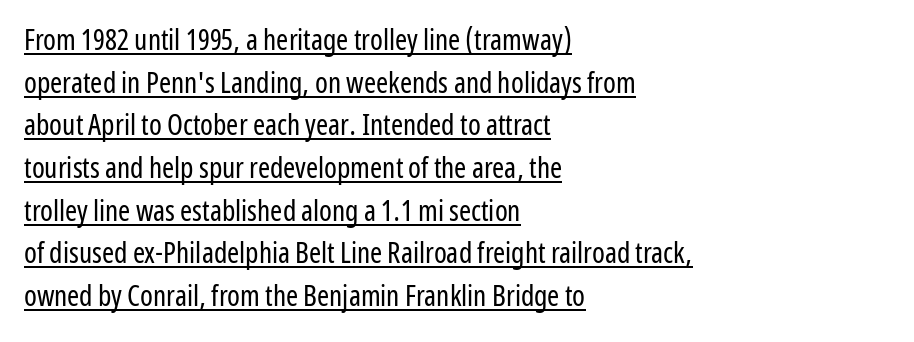
Q: Is the text bold? A: No.
Q: Is the text italic (slanted)? A: No, it is upright.
Q: Is the typeface a serif or a sans-serif typeface? A: Sans-serif.
Q: Is the text underlined? A: Yes.
Q: How is the paragraph aligned? A: Left-aligned.
Q: Is the spacing between letters normal or unusually wide? A: Normal.
Q: Is the spacing between lines tight, normal or loose? A: Normal.
Q: Width (condensed, normal, or wide)? A: Condensed.
Q: Stroke contrast? A: Low.
Q: x-height? A: Medium.
Q: Monospaced? A: No.
